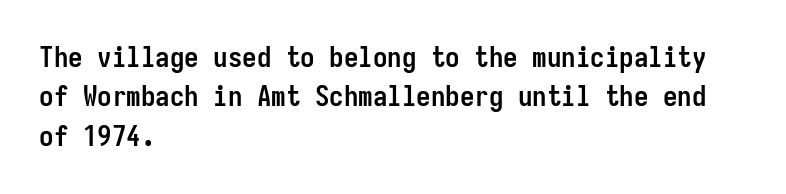
The compositor pushed each line to the left boundary. Italic: no, the glyphs are upright roman. The letters carry no serifs — their stems end cleanly without finishing strokes. This sample uses plain, unmodified letter spacing. Weight: bold. Regarding leading, the lines here are spaced in the standard way.
